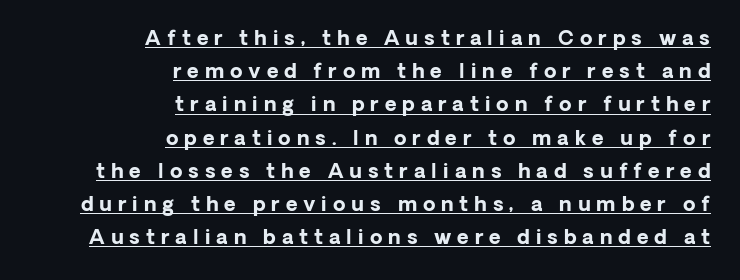
{"italic": "no", "bold": "yes", "underline": "yes", "align": "right", "line_spacing": "normal", "line_spacing_ratio": 1.66, "letter_spacing": "wide", "letter_spacing_em": 0.3, "glyph_px": 20}
